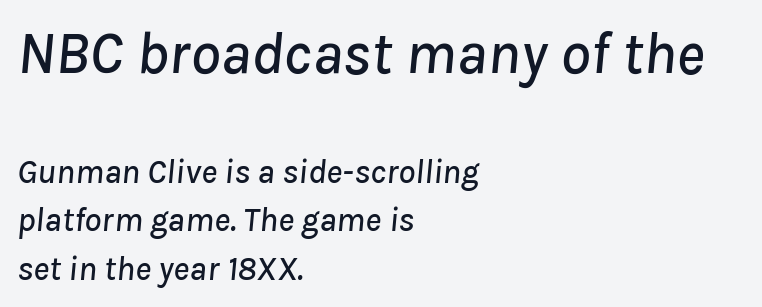
{"italic": "yes", "lean": "right", "slant_degrees": 8, "width": "normal", "stroke_contrast": "low", "x_height": "medium", "monospaced": "no", "underline": "no", "align": "left", "line_spacing": "normal", "line_spacing_ratio": 1.43, "letter_spacing": "normal", "letter_spacing_em": 0.0, "larger_block": "first", "size_ratio": 1.76, "glyph_px": 60}
